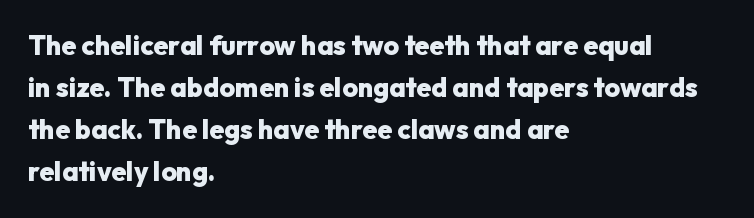
Q: Is the text bold? A: Yes.
Q: Is the text italic (slanted)? A: No, it is upright.
Q: Is the text underlined? A: No.
Q: How is the paragraph aligned? A: Left-aligned.
Q: Is the spacing between letters normal or unusually wide? A: Normal.
Q: Is the spacing between lines tight, normal or loose? A: Normal.
